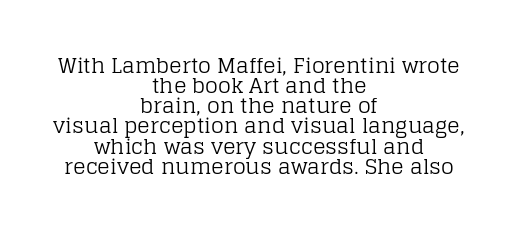
This sample uses an upright cut, with every glyph sitting square on the baseline. The letterforms sit at book weight or below. Unmarked baselines from the first word to the last. The rendering keeps characters at their native spacing. Leftover space on each line is divided equally before and after the words.
